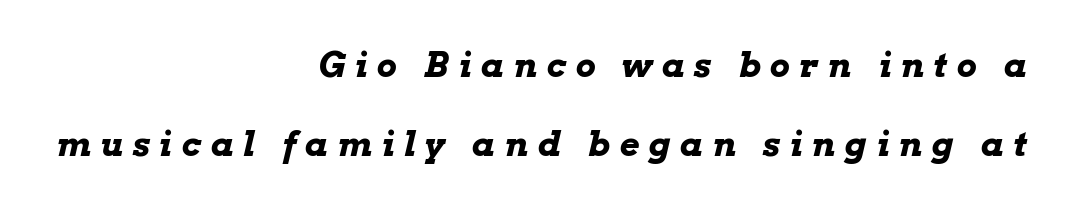
The image shows 34 px bold, wide type, italic (leaning right); set right-aligned, loose line spacing (2.33x), unusually wide letter spacing (+0.28 em), not underlined; low stroke contrast and a medium x-height.
